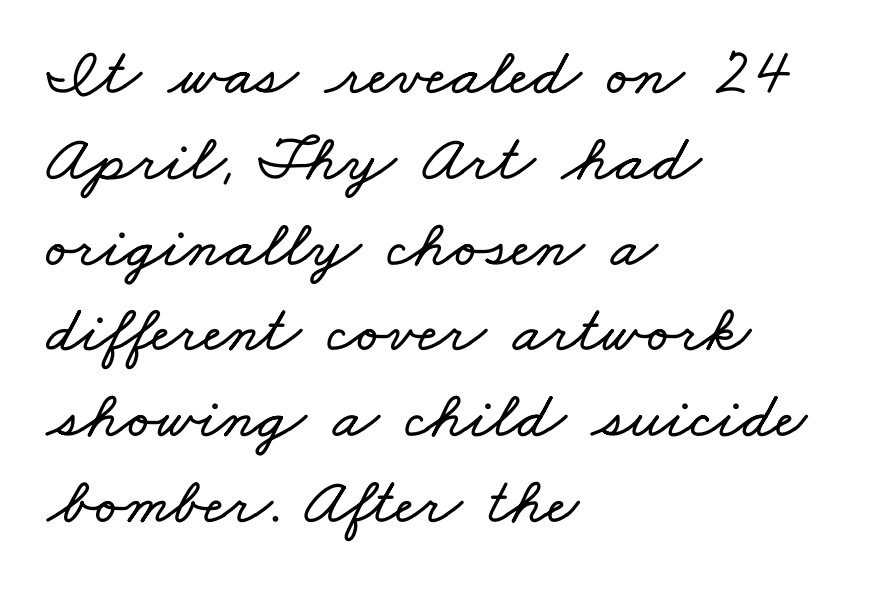
Here the glyphs are tracked normally, forming tight word shapes. Layout note: lines flush left. The lines sit at an ordinary, default distance from one another. The rendering uses natural spacing where letterforms have individual widths. The space directly below the letters is spotless.
